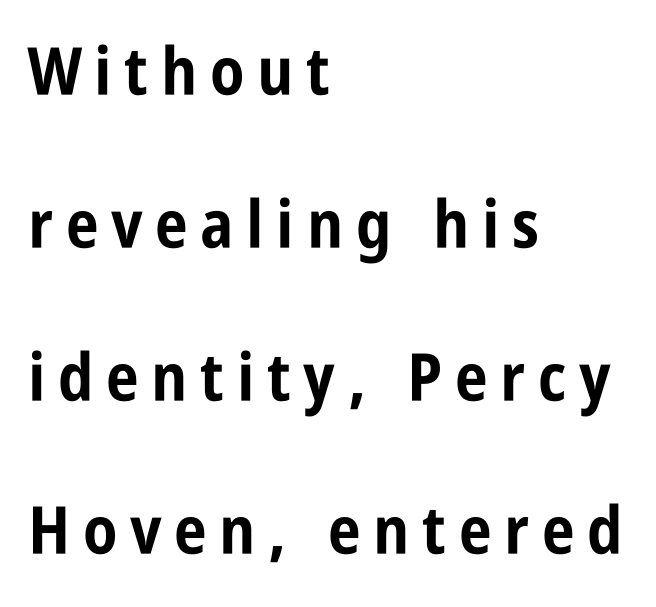
The image shows 66 px bold, condensed sans-serif type, upright; set left-aligned, loose line spacing (2.32x), not underlined; low stroke contrast and a large x-height.
